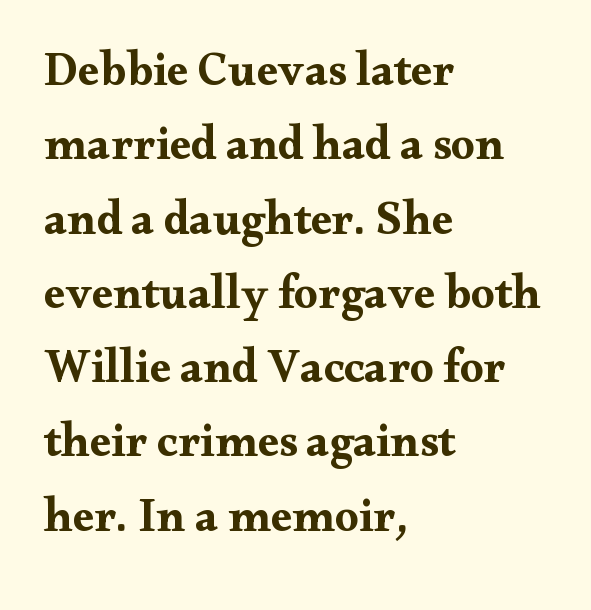
The image shows 47 px bold, wide serif type, upright; set left-aligned, normal line spacing (1.58x), normal letter spacing, not underlined; medium stroke contrast and a small x-height.
